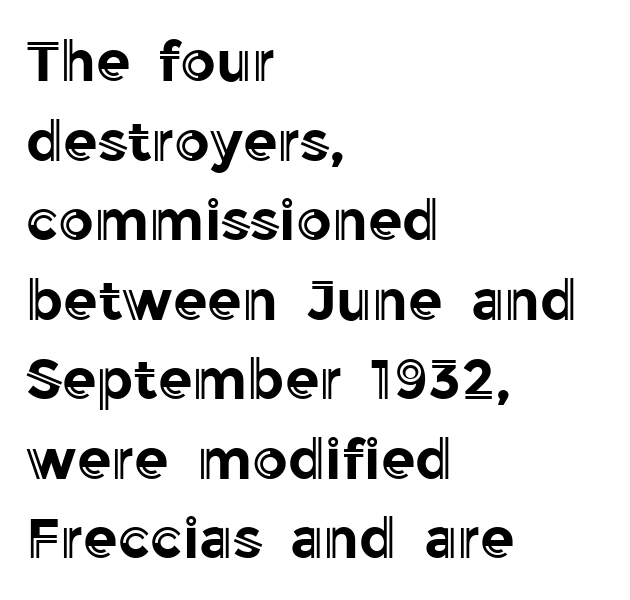
The image shows 56 px text type, upright; set left-aligned, normal line spacing (1.42x), normal letter spacing, not underlined; a medium x-height.
